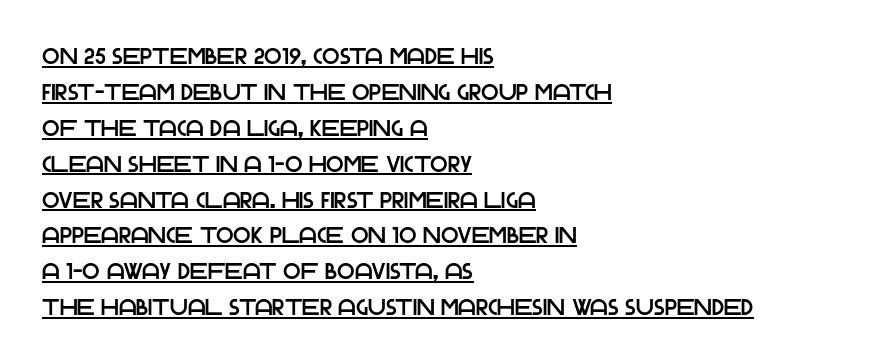
The image shows 23 px text type, upright; set left-aligned, normal line spacing (1.56x), normal letter spacing, underlined.
